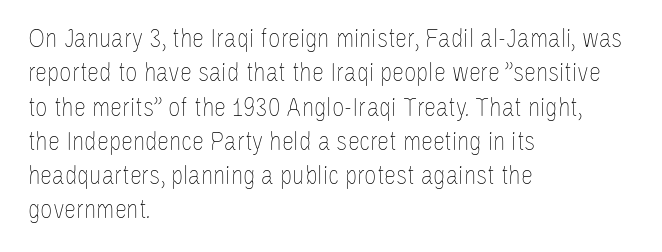
Q: Is the text bold? A: No.
Q: Is the text italic (slanted)? A: No, it is upright.
Q: Is the text underlined? A: No.
Q: How is the paragraph aligned? A: Left-aligned.
Q: Is the spacing between letters normal or unusually wide? A: Normal.
Q: Is the spacing between lines tight, normal or loose? A: Normal.
